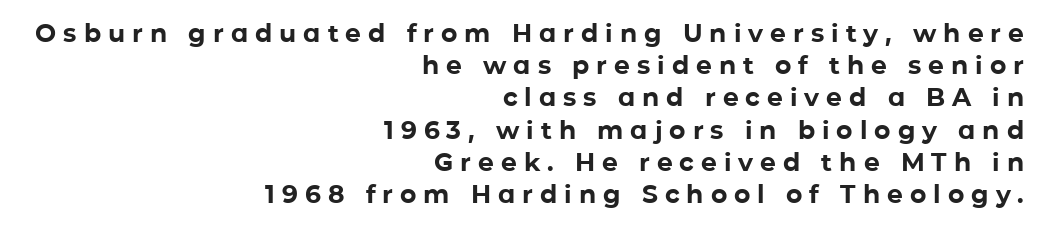
The image shows 25 px bold type, upright; set right-aligned, normal line spacing (1.29x), unusually wide letter spacing (+0.28 em), not underlined.
